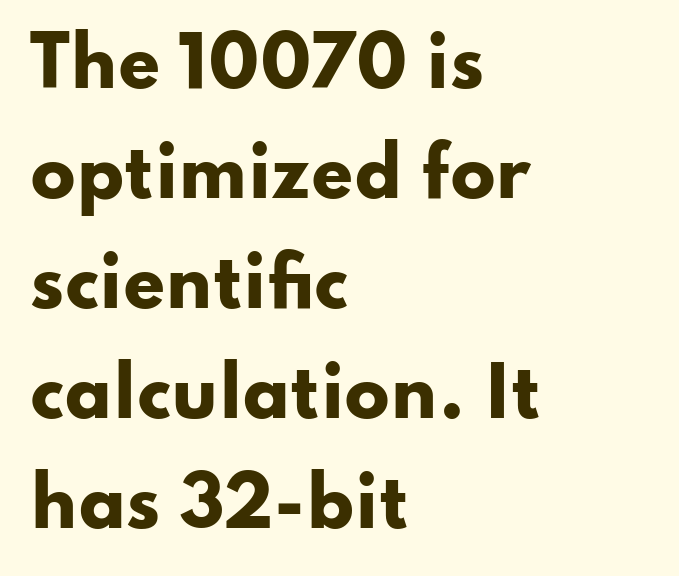
The image shows 67 px heavy, wide sans-serif type, upright; set left-aligned, normal line spacing (1.64x), normal letter spacing, not underlined; low stroke contrast and a small x-height.
